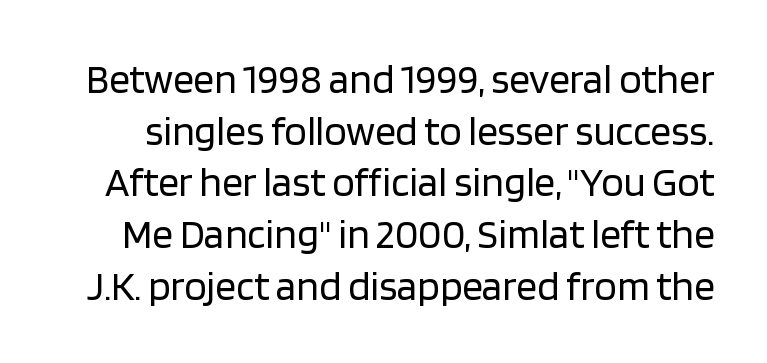
Q: Is the text bold? A: No.
Q: Is the text italic (slanted)? A: No, it is upright.
Q: Is the typeface a serif or a sans-serif typeface? A: Sans-serif.
Q: Is the text underlined? A: No.
Q: Is the spacing between letters normal or unusually wide? A: Normal.
Q: Is the spacing between lines tight, normal or loose? A: Normal.
Q: Width (condensed, normal, or wide)? A: Normal.
Q: Stroke contrast? A: Low.
Q: x-height? A: Large.
Q: Monospaced? A: No.
